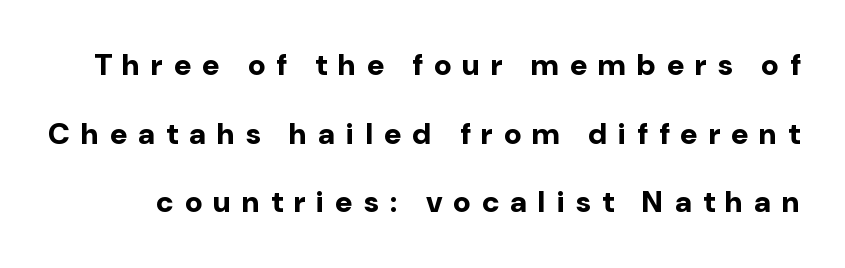
Q: Is the text bold? A: Yes.
Q: Is the text italic (slanted)? A: No, it is upright.
Q: Is the typeface a serif or a sans-serif typeface? A: Sans-serif.
Q: Is the text underlined? A: No.
Q: Is the spacing between letters normal or unusually wide? A: Unusually wide.
Q: Is the spacing between lines tight, normal or loose? A: Loose.
Q: Width (condensed, normal, or wide)? A: Normal.
Q: Stroke contrast? A: Low.
Q: x-height? A: Medium.
Q: Monospaced? A: No.
